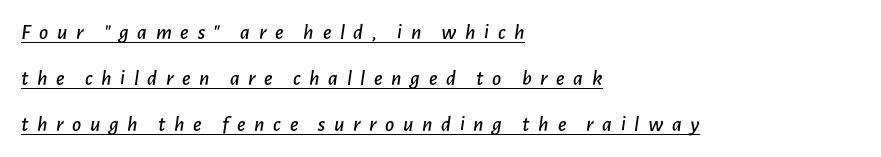
The image shows 22 px text type, italic (leaning right); set left-aligned, loose line spacing (2.09x), unusually wide letter spacing (+0.39 em), underlined.
